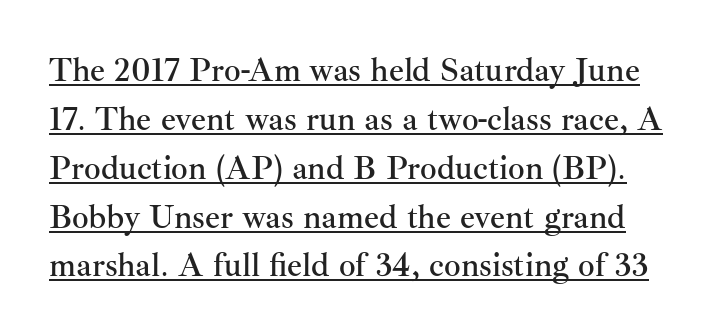
Q: Is the text italic (slanted)? A: No, it is upright.
Q: Is the typeface a serif or a sans-serif typeface? A: Serif.
Q: Is the text underlined? A: Yes.
Q: Is the spacing between letters normal or unusually wide? A: Normal.
Q: Is the spacing between lines tight, normal or loose? A: Normal.
Q: Width (condensed, normal, or wide)? A: Normal.
Q: Stroke contrast? A: Medium.
Q: x-height? A: Small.
Q: Monospaced? A: No.
